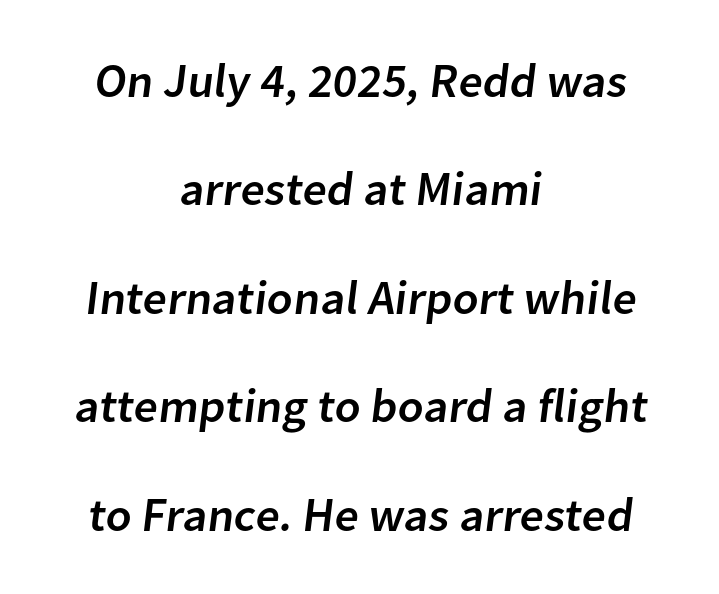
Q: Is the typeface a serif or a sans-serif typeface? A: Sans-serif.
Q: Is the text underlined? A: No.
Q: How is the paragraph aligned? A: Centered.
Q: Is the spacing between letters normal or unusually wide? A: Normal.
Q: Is the spacing between lines tight, normal or loose? A: Loose.
Q: Width (condensed, normal, or wide)? A: Normal.
Q: Stroke contrast? A: Low.
Q: x-height? A: Medium.
Q: Monospaced? A: No.
